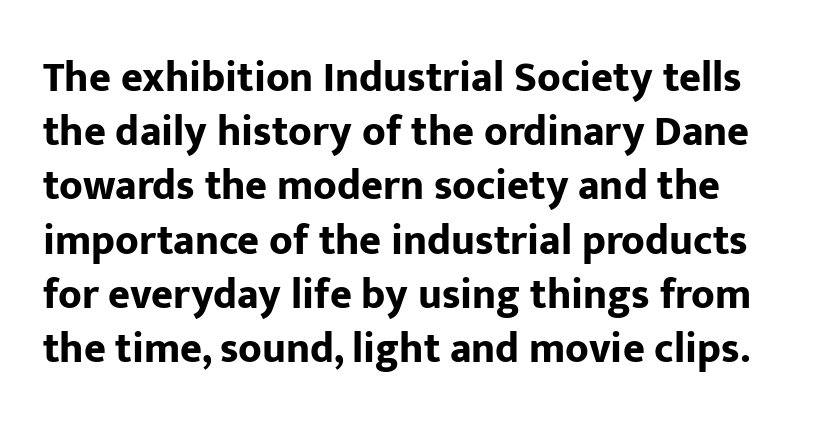
Q: Is the text bold? A: Yes.
Q: Is the text italic (slanted)? A: No, it is upright.
Q: Is the typeface a serif or a sans-serif typeface? A: Sans-serif.
Q: Is the text underlined? A: No.
Q: Is the spacing between letters normal or unusually wide? A: Normal.
Q: Is the spacing between lines tight, normal or loose? A: Normal.
Q: Width (condensed, normal, or wide)? A: Normal.
Q: Stroke contrast? A: Low.
Q: x-height? A: Medium.
Q: Monospaced? A: No.
